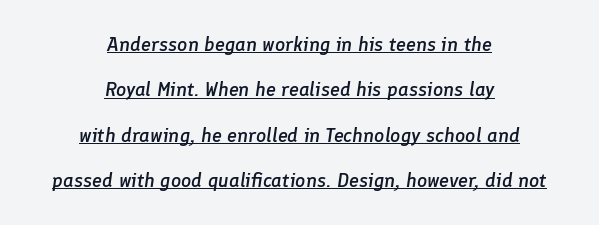
{"italic": "yes", "lean": "right", "slant_degrees": 8, "bold": "semi", "underline": "yes", "align": "center", "line_spacing": "loose", "line_spacing_ratio": 2.27, "letter_spacing": "normal", "letter_spacing_em": 0.0, "glyph_px": 20}
